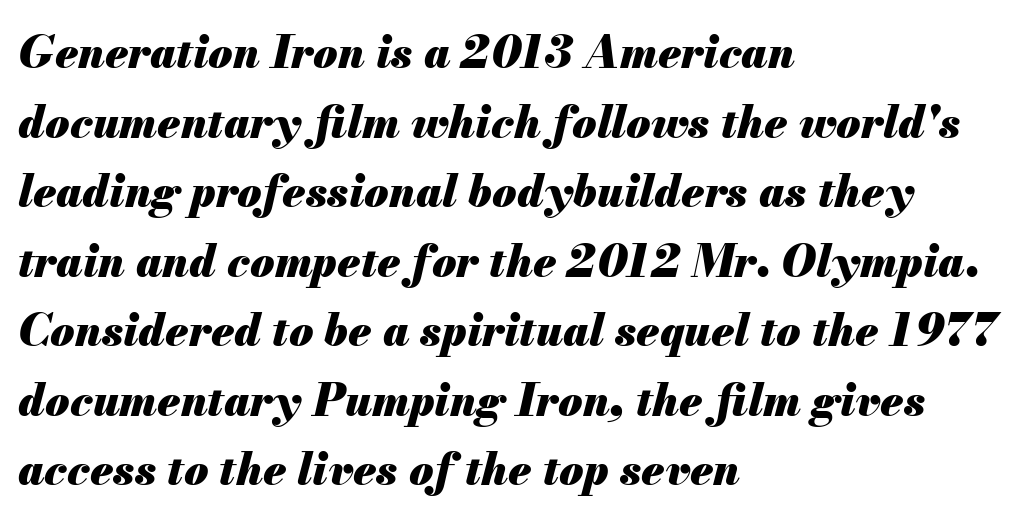
Spacing verdict: proportional, widths tailored to each character. Descenders hang freely into open space. Casual observation: everything's shoved over to the left. Italic: yes, the glyphs are oblique.
